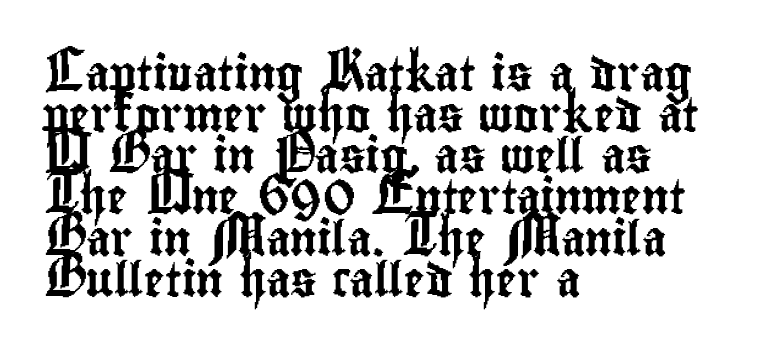
Check the space under the baseline: it is left empty. The glyphs in this specimen are sans serif. In terms of letterspacing, this is plain default setting. When letters stand straight like this, we call the style roman or upright.
